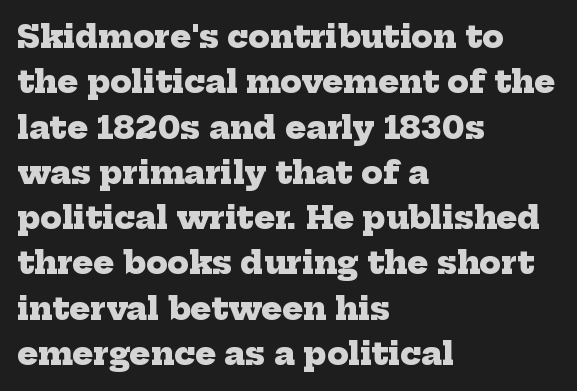
Q: Is the text bold? A: Yes.
Q: Is the typeface a serif or a sans-serif typeface? A: Serif.
Q: Is the text underlined? A: No.
Q: How is the paragraph aligned? A: Left-aligned.
Q: Is the spacing between letters normal or unusually wide? A: Normal.
Q: Is the spacing between lines tight, normal or loose? A: Normal.
Q: Width (condensed, normal, or wide)? A: Normal.
Q: Stroke contrast? A: Low.
Q: x-height? A: Medium.
Q: Monospaced? A: No.
